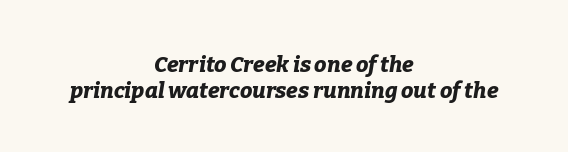
No extra tracking has been applied to these lines. The strip under each line holds only bare page. Thick stems and heavy bowls — unmistakably bold. The glyphs look as if they've been sheared to an angle.
